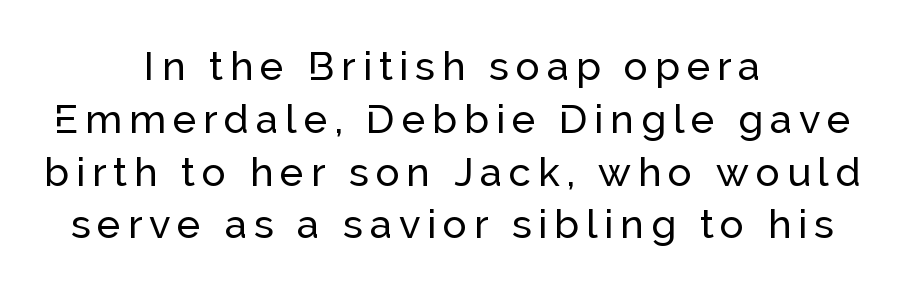
The image shows 40 px sans-serif type, upright; set centered, normal line spacing (1.32x), not underlined; low stroke contrast and a medium x-height.
